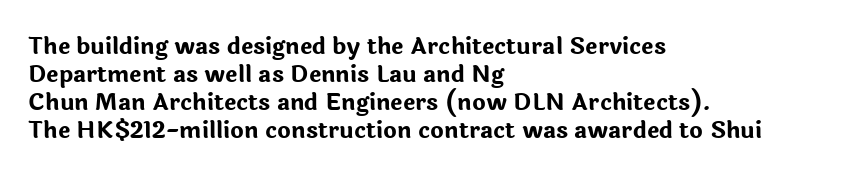
Q: Is the text bold? A: Yes.
Q: Is the text italic (slanted)? A: No, it is upright.
Q: Is the text underlined? A: No.
Q: How is the paragraph aligned? A: Left-aligned.
Q: Is the spacing between letters normal or unusually wide? A: Normal.
